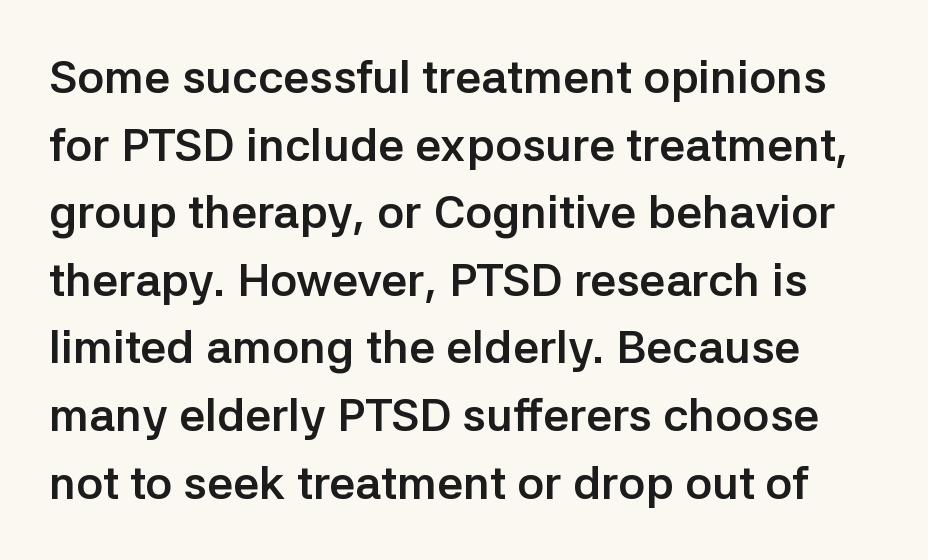
The font is running at its bold setting. Observe the absence of serifs on each vertical stroke in this sample. Letter spacing: default. A clean baseline with only descenders dipping below it. Spacing verdict: proportional, widths tailored to each character.
